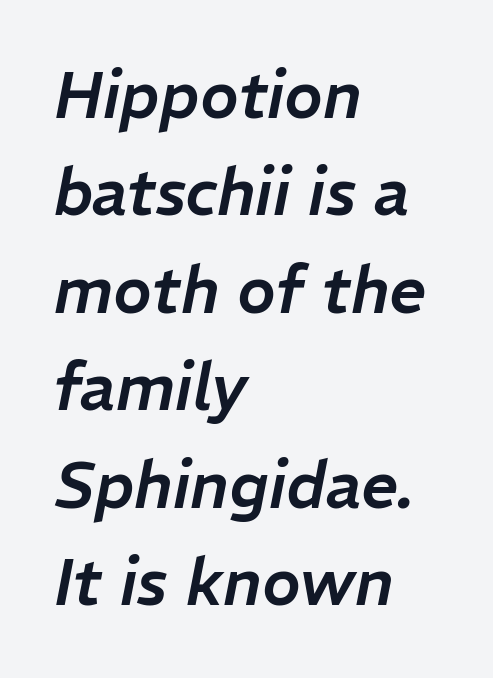
This rendering leaves character spacing at its baseline value. Designer's note — italics engaged. The compositor pushed each line to the left boundary. A bare baseline throughout the passage.
